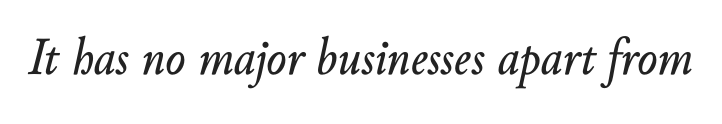
The image shows 53 px text type, italic (leaning right); set normal letter spacing, not underlined; low stroke contrast and a small x-height.
